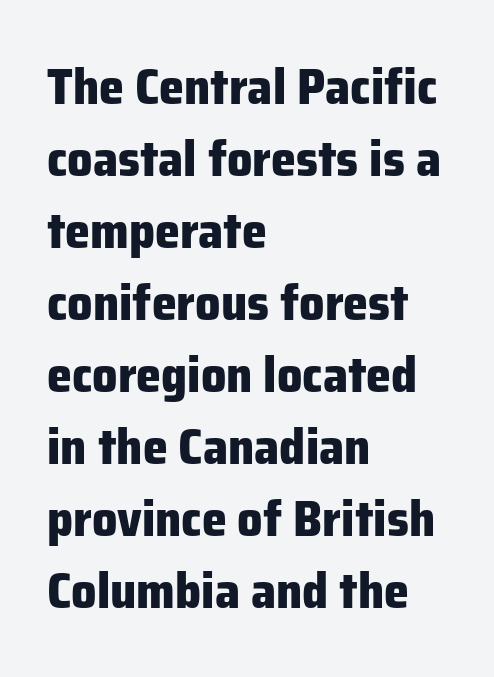
The image shows 50 px heavy sans-serif type, upright; set left-aligned, normal line spacing (1.44x), normal letter spacing, not underlined; low stroke contrast and a medium x-height.
